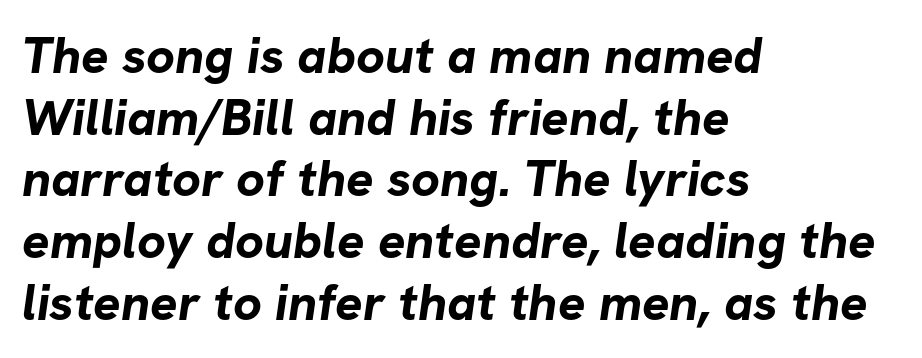
The image shows 51 px bold sans-serif type; set left-aligned, line spacing 1.21x, normal letter spacing, not underlined; low stroke contrast and a medium x-height.
